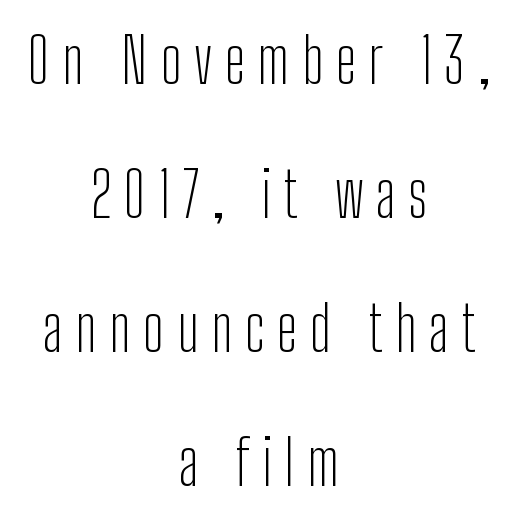
Q: Is the text bold? A: No.
Q: Is the text italic (slanted)? A: No, it is upright.
Q: Is the typeface a serif or a sans-serif typeface? A: Sans-serif.
Q: Is the text underlined? A: No.
Q: How is the paragraph aligned? A: Centered.
Q: Is the spacing between letters normal or unusually wide? A: Unusually wide.
Q: Is the spacing between lines tight, normal or loose? A: Loose.
Q: Width (condensed, normal, or wide)? A: Condensed.
Q: Stroke contrast? A: Low.
Q: x-height? A: Medium.
Q: Monospaced? A: No.
